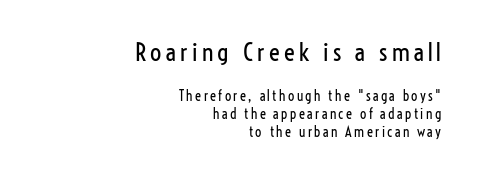
The image shows 25 px text type, upright; set right-aligned, normal line spacing (1.26x), not underlined; the first (top) block is 1.79x larger.
